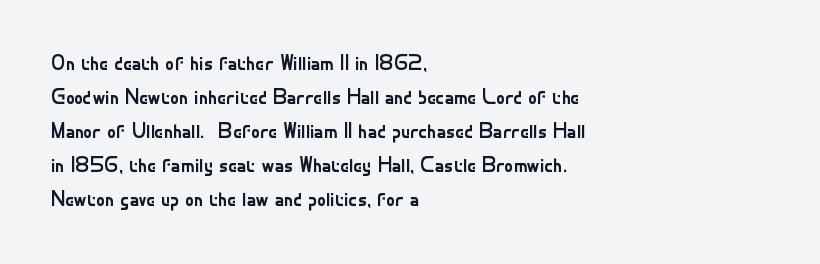
Q: Is the text bold? A: No.
Q: Is the text italic (slanted)? A: No, it is upright.
Q: Is the text underlined? A: No.
Q: How is the paragraph aligned? A: Left-aligned.
Q: Is the spacing between letters normal or unusually wide? A: Normal.
Q: Is the spacing between lines tight, normal or loose? A: Normal.
